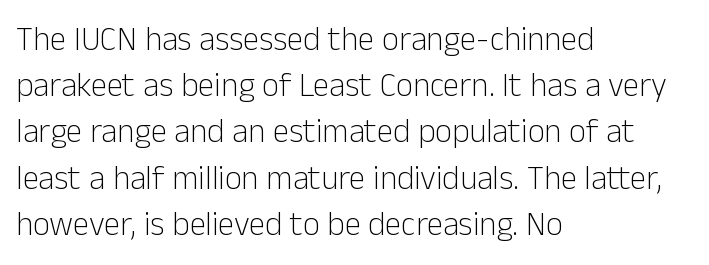
{"serif": "no", "italic": "no", "bold": "no", "weight": "light", "width": "normal", "stroke_contrast": "low", "x_height": "medium", "monospaced": "no", "underline": "no", "align": "left", "line_spacing": "normal", "line_spacing_ratio": 1.4, "letter_spacing": "normal", "letter_spacing_em": 0.0, "glyph_px": 33}
